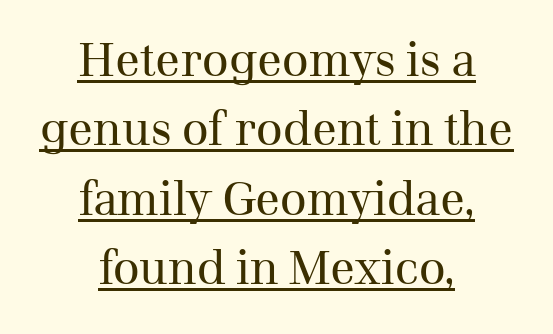
The image shows 46 px regular-weight serif type, upright; set centered, normal line spacing (1.51x), normal letter spacing, underlined; medium stroke contrast and a medium x-height.
